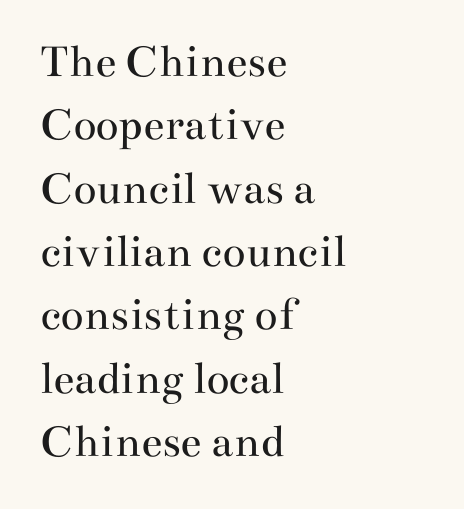
The image shows 48 px regular-weight, wide serif type, upright; set left-aligned, normal line spacing (1.32x), normal letter spacing, not underlined; medium stroke contrast and a small x-height.
